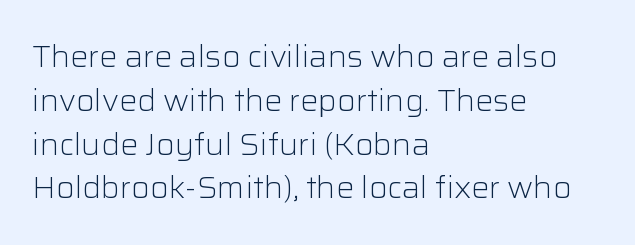
Q: Is the text bold? A: No.
Q: Is the text italic (slanted)? A: No, it is upright.
Q: Is the typeface a serif or a sans-serif typeface? A: Sans-serif.
Q: Is the text underlined? A: No.
Q: How is the paragraph aligned? A: Left-aligned.
Q: Is the spacing between letters normal or unusually wide? A: Normal.
Q: Is the spacing between lines tight, normal or loose? A: Normal.
Q: Width (condensed, normal, or wide)? A: Normal.
Q: Stroke contrast? A: Low.
Q: x-height? A: Medium.
Q: Monospaced? A: No.
